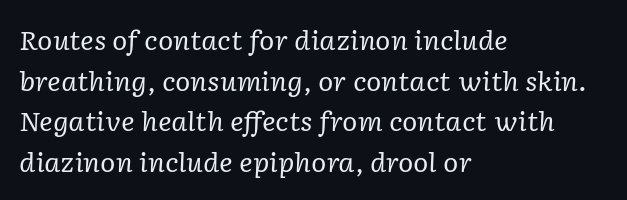
The image shows 26 px text type, italic (leaning right); set left-aligned, normal line spacing (1.56x), normal letter spacing, not underlined.
